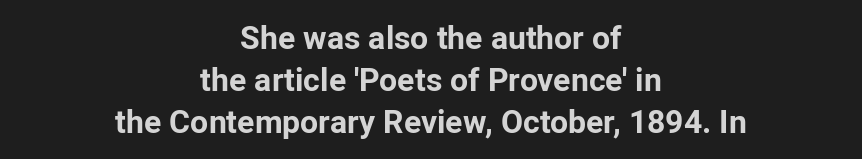
Leftover space on each line is divided equally before and after the words. The passage shown is typed in a proportional face where columns would drift. The line texture is even and compact thanks to regular tracking. Serif or sans? Sans — the stroke terminals are bare. Check under the words: just untouched page.
